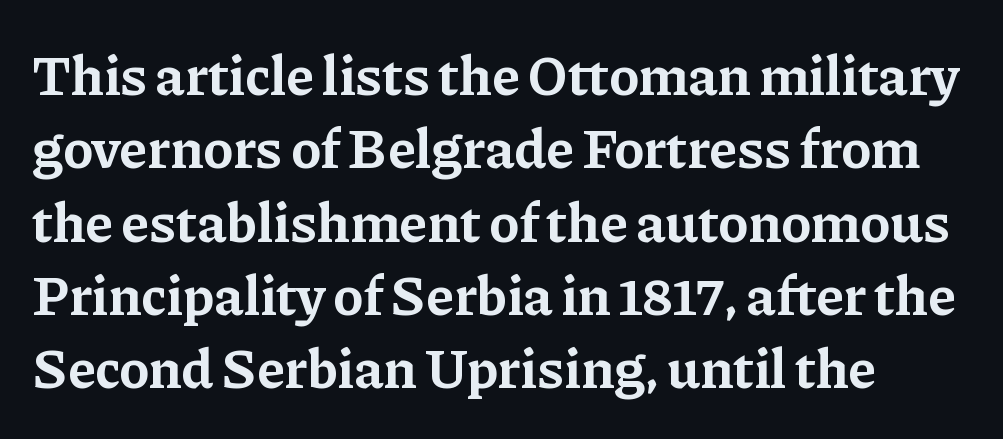
Characters follow at the spacing the type designer built in. Typographic density is high because the face is bold. Proportional: the letters do not fall into vertical columns. Old-style or modern, the face here clearly has serifs. The ragged edge is on the right, which tells us the setting is flush left. Rule under the text: the space is simply empty.
